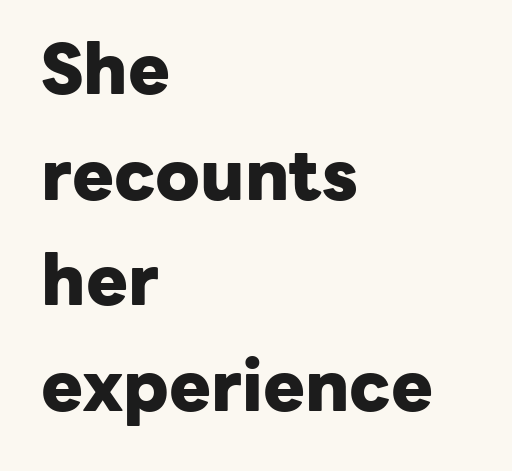
Compared with an ordinary text face, these strokes are far heavier — a full bold. Descenders hang freely into open space. The characters display no serif detailing; their extremities are plain. Characters remain perfectly vertical along every line. Tracking here is standard; glyphs follow each other at the usual distance.
